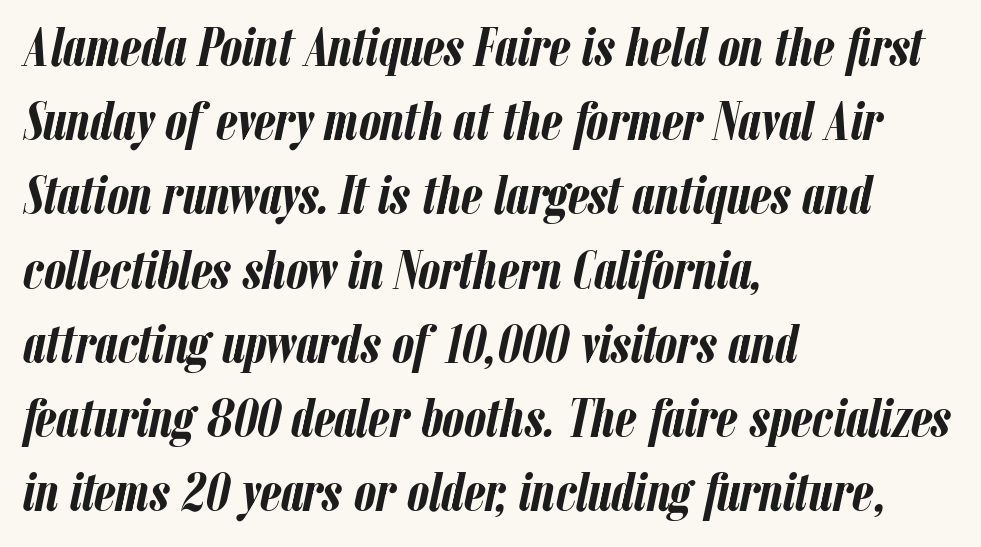
Set as a true bold cut, around the 700 mark. Normally led — the rows are evenly, conventionally spaced. Underline: absent. Emphasis-style slanted type is in use.
